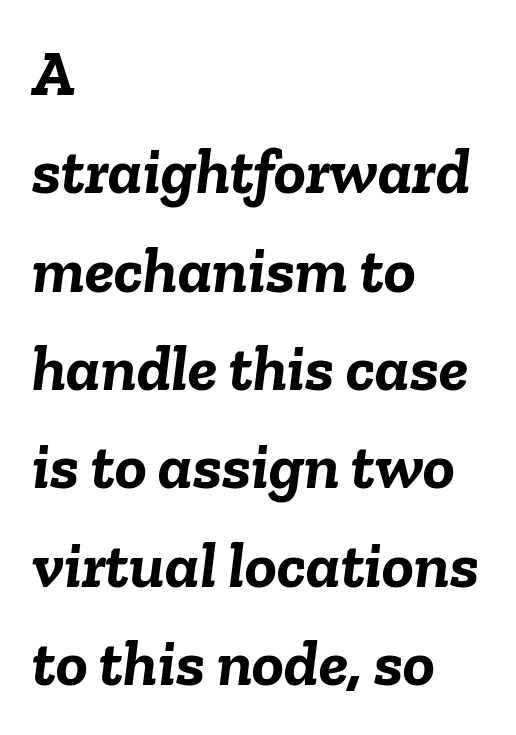
Q: Is the text bold? A: Yes.
Q: Is the text italic (slanted)? A: Yes, it leans right by about 6 degrees.
Q: Is the text underlined? A: No.
Q: How is the paragraph aligned? A: Left-aligned.
Q: Is the spacing between letters normal or unusually wide? A: Normal.
Q: Is the spacing between lines tight, normal or loose? A: Normal.
Q: Width (condensed, normal, or wide)? A: Normal.
Q: Stroke contrast? A: Low.
Q: x-height? A: Medium.
Q: Monospaced? A: No.
